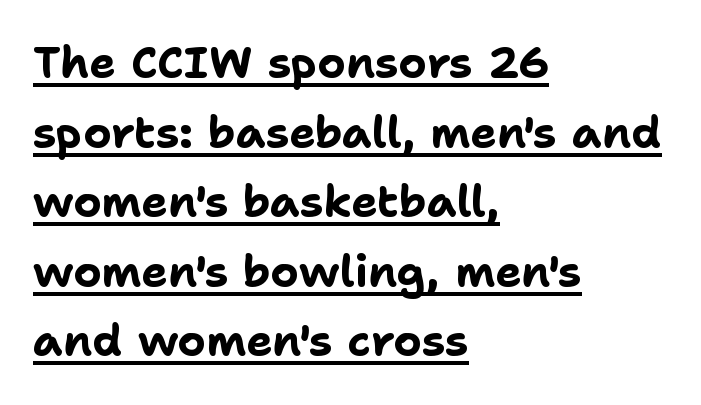
The image shows 44 px bold sans-serif type, upright; set left-aligned, normal line spacing (1.58x), normal letter spacing, underlined; low stroke contrast and a medium x-height.
